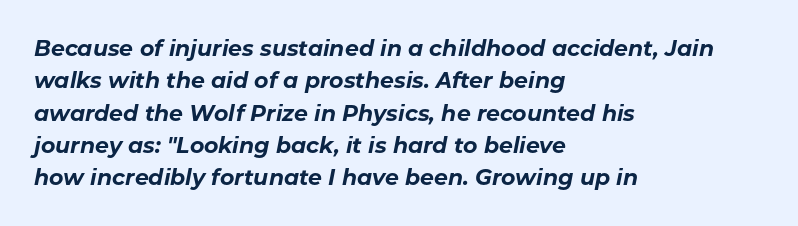
The passage shown stacks its lines at a standard gap. Students, note that the glyphs here touch the page at normal intervals. Strokes here are thick enough to call this a true bold. Slant detected: the letters are inclined.
